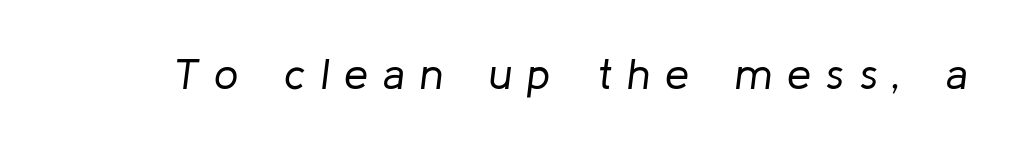
You could not count columns in this text — the font is proportionally spaced. Each word looks stretched out because of the extra space between its letters. This sample uses an oblique cut, with every glyph tilted off the vertical. The face looks like a standard text weight, possibly lighter.
